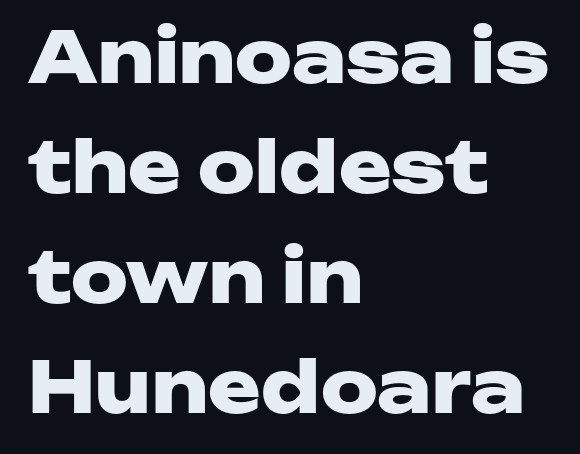
{"serif": "no", "italic": "no", "bold": "yes", "weight": "heavy", "width": "wide", "stroke_contrast": "low", "x_height": "medium", "monospaced": "no", "underline": "no", "align": "left", "line_spacing": "normal", "line_spacing_ratio": 1.55, "letter_spacing": "normal", "letter_spacing_em": 0.0, "glyph_px": 71}
